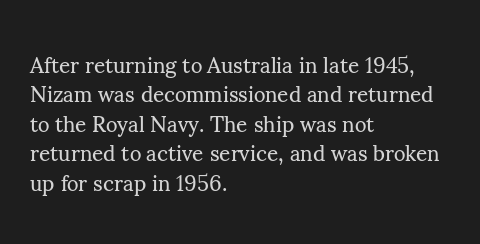
The image shows 22 px text type, upright; set left-aligned, normal line spacing (1.34x), normal letter spacing, not underlined.
